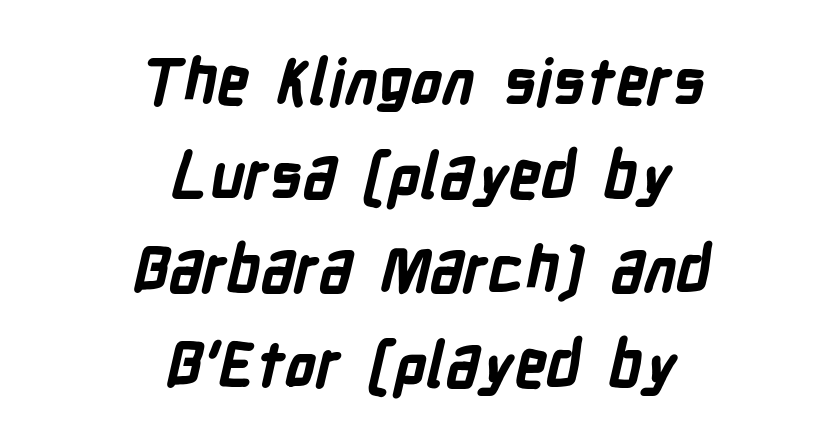
{"serif": "no", "bold": "yes", "weight": "bold", "width": "condensed", "stroke_contrast": "low", "x_height": "medium", "monospaced": "no", "underline": "no", "align": "center", "line_spacing": "normal", "line_spacing_ratio": 1.52, "letter_spacing": "normal", "letter_spacing_em": 0.0, "glyph_px": 62}
